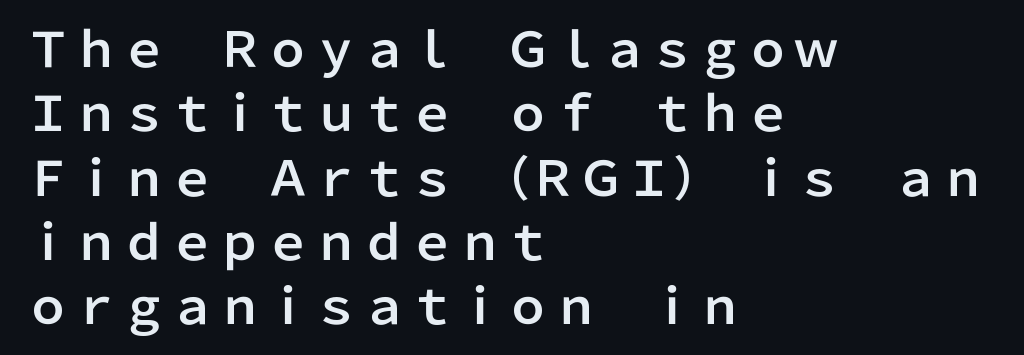
The image shows 48 px sans-serif type, upright; set left-aligned, normal line spacing (1.34x), normal letter spacing, not underlined; low stroke contrast and a medium x-height.
